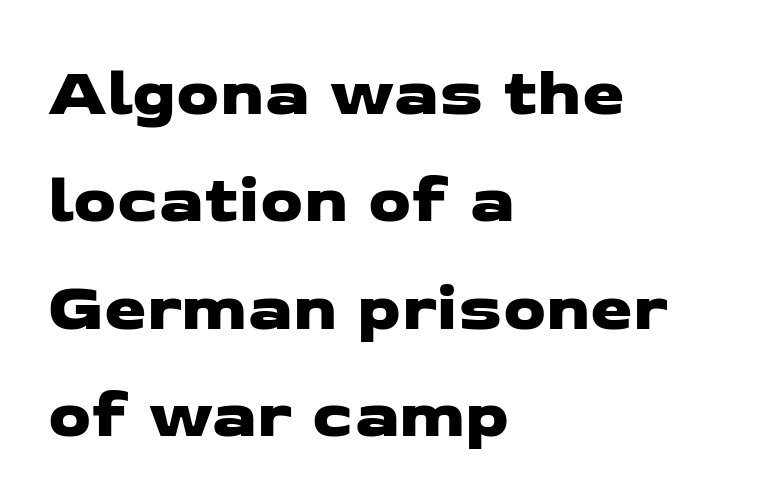
The image shows 68 px wide sans-serif type; set left-aligned, normal line spacing (1.58x), normal letter spacing, not underlined; low stroke contrast and a medium x-height.
